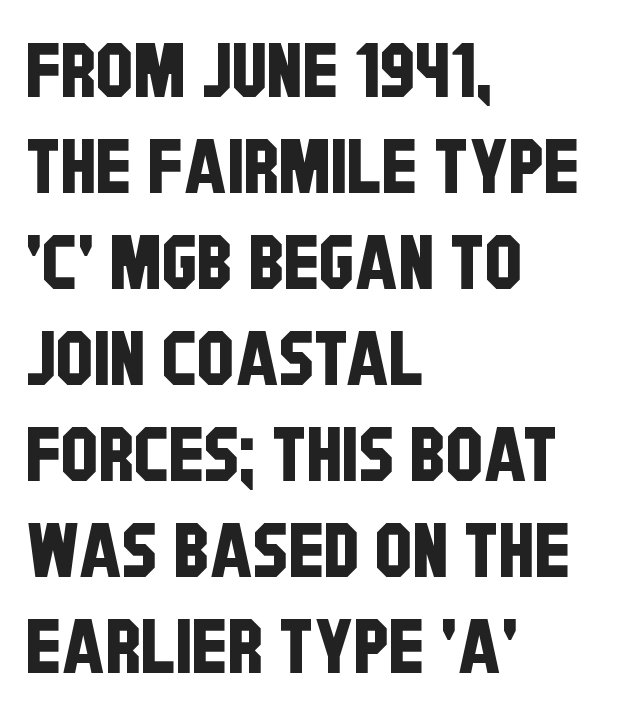
{"serif": "no", "width": "condensed", "stroke_contrast": "low", "x_height": "large", "monospaced": "no", "underline": "no", "align": "left", "line_spacing": "normal", "line_spacing_ratio": 1.28, "letter_spacing": "normal", "letter_spacing_em": 0.0, "glyph_px": 75}
